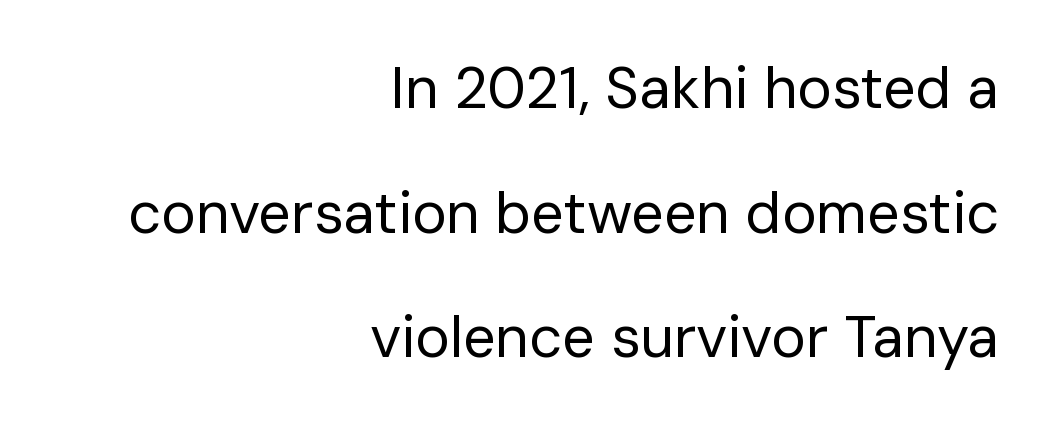
Here the designer chose a conventional face with non-uniform glyph widths. Think standard paragraph weight, or any step lighter than that. It's the straight-up-and-down kind of type. If you drew a ruler down the right edge, every line would touch it.
